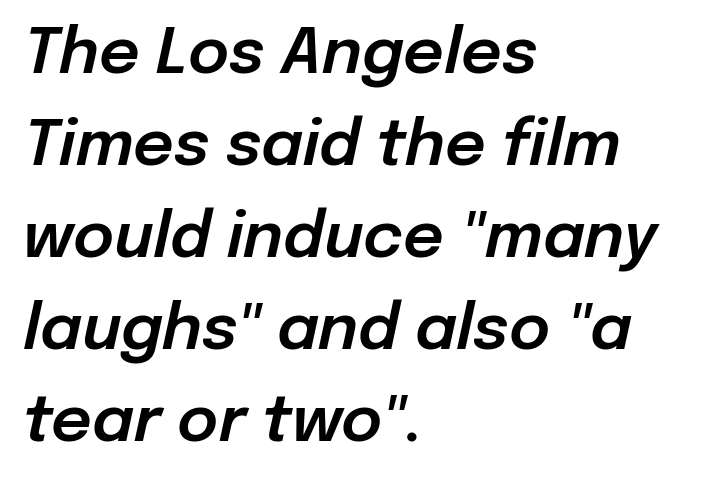
{"italic": "yes", "lean": "right", "slant_degrees": 12, "width": "normal", "stroke_contrast": "low", "x_height": "medium", "monospaced": "no", "underline": "no", "align": "left", "line_spacing": "normal", "line_spacing_ratio": 1.46, "letter_spacing": "normal", "letter_spacing_em": 0.0, "glyph_px": 63}
